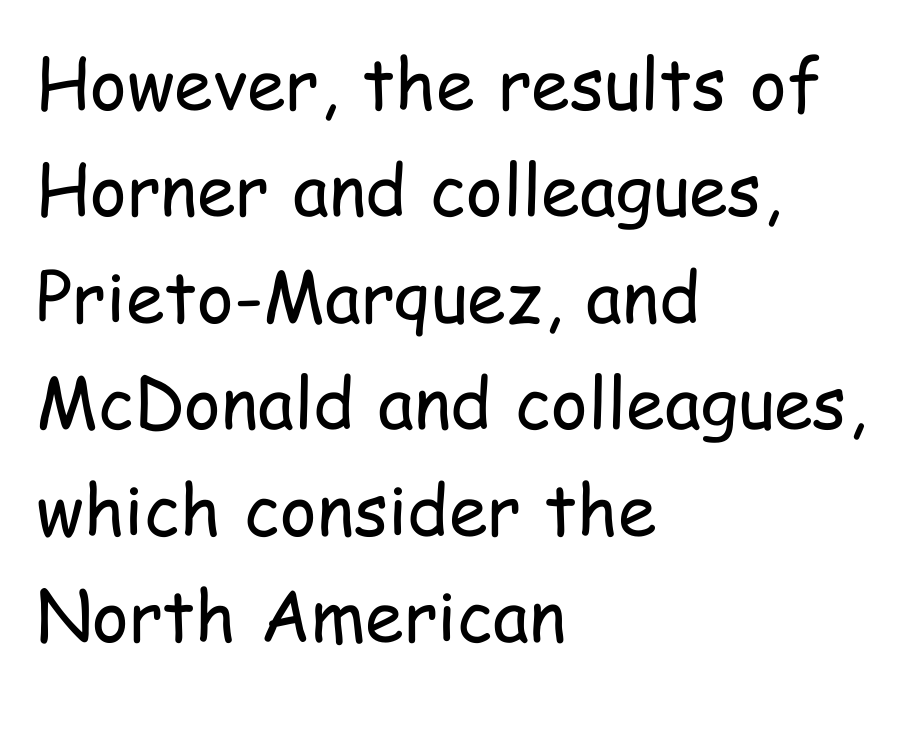
{"serif": "no", "italic": "no", "bold": "no", "weight": "regular", "width": "condensed", "stroke_contrast": "low", "x_height": "medium", "monospaced": "no", "underline": "no", "align": "left", "line_spacing": "normal", "line_spacing_ratio": 1.52, "letter_spacing": "normal", "letter_spacing_em": 0.0, "glyph_px": 70}
